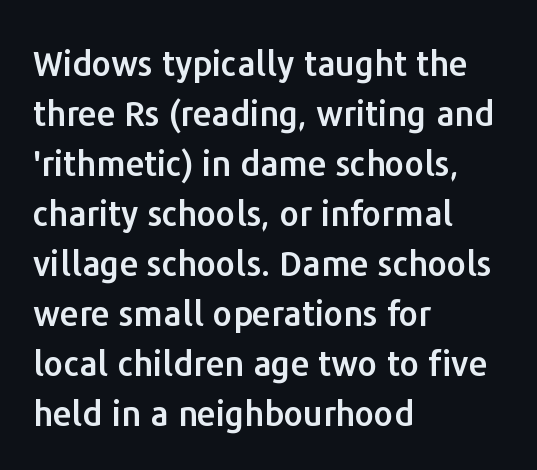
The image shows 34 px sans-serif type, upright; set left-aligned, normal line spacing (1.47x), normal letter spacing, not underlined; low stroke contrast and a medium x-height.
